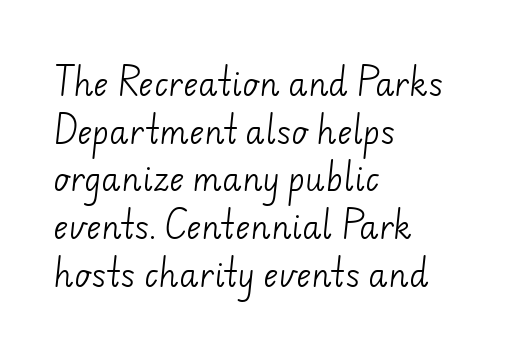
Q: Is the text bold? A: No.
Q: Is the typeface a serif or a sans-serif typeface? A: Sans-serif.
Q: Is the text underlined? A: No.
Q: How is the paragraph aligned? A: Left-aligned.
Q: Is the spacing between letters normal or unusually wide? A: Normal.
Q: Is the spacing between lines tight, normal or loose? A: Normal.
Q: Width (condensed, normal, or wide)? A: Normal.
Q: Stroke contrast? A: Low.
Q: x-height? A: Small.
Q: Monospaced? A: No.
